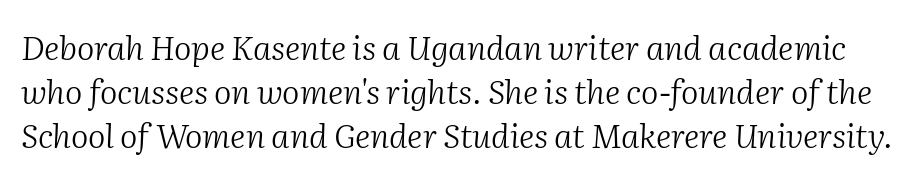
The image shows 33 px light serif type, italic (leaning right); set normal line spacing (1.33x), normal letter spacing, not underlined; medium stroke contrast and a medium x-height.
